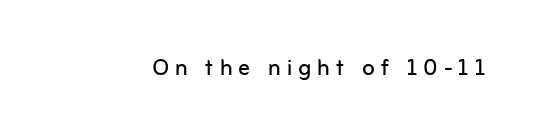
Q: Is the text bold? A: No.
Q: Is the text italic (slanted)? A: No, it is upright.
Q: Is the typeface a serif or a sans-serif typeface? A: Sans-serif.
Q: Is the text underlined? A: No.
Q: Is the spacing between letters normal or unusually wide? A: Unusually wide.
Q: Width (condensed, normal, or wide)? A: Normal.
Q: Stroke contrast? A: Low.
Q: x-height? A: Medium.
Q: Monospaced? A: No.
